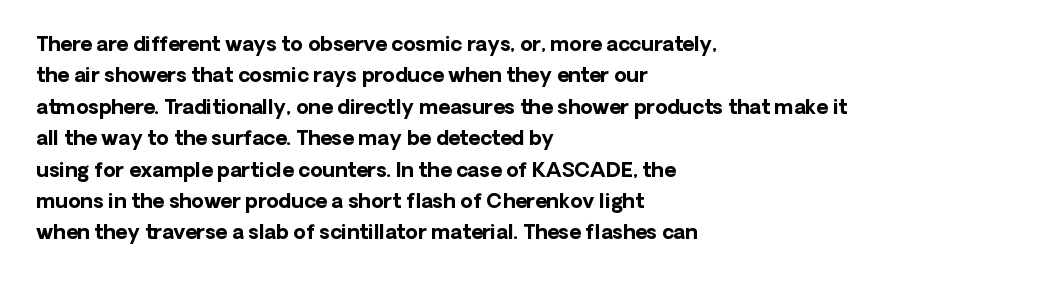
Q: Is the text bold? A: Yes.
Q: Is the text italic (slanted)? A: No, it is upright.
Q: Is the text underlined? A: No.
Q: How is the paragraph aligned? A: Left-aligned.
Q: Is the spacing between letters normal or unusually wide? A: Normal.
Q: Is the spacing between lines tight, normal or loose? A: Normal.
